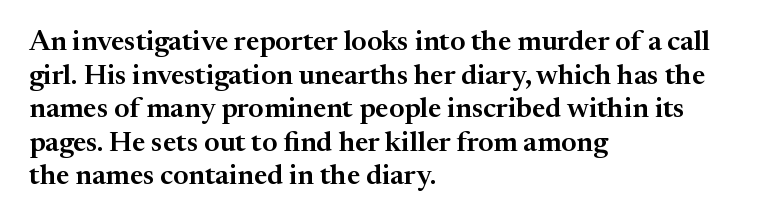
The image shows 28 px serif type, upright; set left-aligned, line spacing 1.2x, normal letter spacing, not underlined; medium stroke contrast and a medium x-height.
